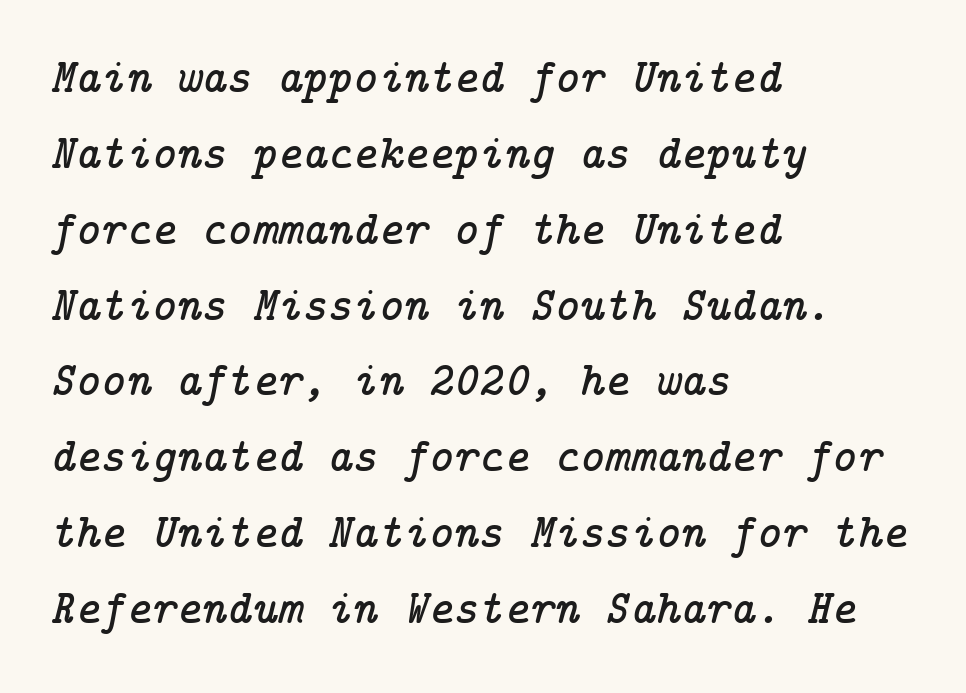
{"serif": "yes", "italic": "yes", "lean": "right", "slant_degrees": 14, "width": "normal", "stroke_contrast": "low", "x_height": "medium", "underline": "no", "align": "left", "line_spacing": "normal", "line_spacing_ratio": 1.58, "letter_spacing": "normal", "letter_spacing_em": 0.0, "glyph_px": 48}
